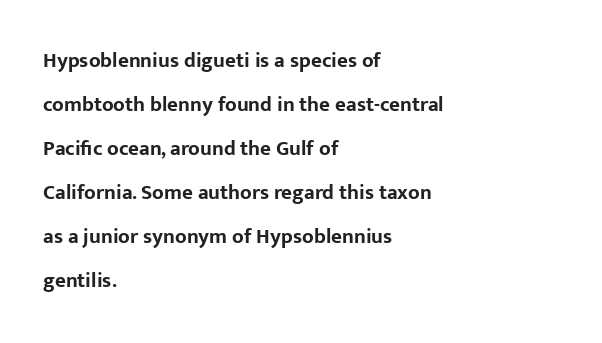
The specimen reads as upright at a glance. What weight is shown? A full bold with thick strokes. Caption: multi-line text, flush left, ragged right. The lines are spread far apart with generous leading. Observe the ordinary spacing: letters are neighbours, not strangers. The space directly below the letters is spotless.
